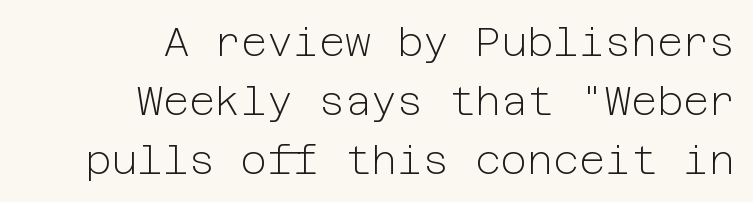
{"serif": "no", "italic": "no", "bold": "no", "weight": "light", "width": "normal", "stroke_contrast": "low", "x_height": "medium", "underline": "no", "align": "right", "line_spacing": "normal", "line_spacing_ratio": 1.47, "letter_spacing": "normal", "letter_spacing_em": 0.0, "glyph_px": 40}
